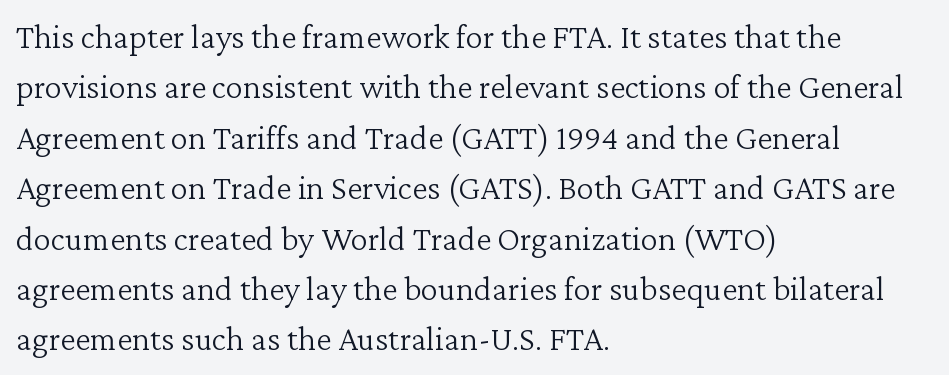
Q: Is the text bold? A: No.
Q: Is the text italic (slanted)? A: No, it is upright.
Q: Is the typeface a serif or a sans-serif typeface? A: Serif.
Q: Is the text underlined? A: No.
Q: How is the paragraph aligned? A: Left-aligned.
Q: Is the spacing between letters normal or unusually wide? A: Normal.
Q: Is the spacing between lines tight, normal or loose? A: Normal.
Q: Width (condensed, normal, or wide)? A: Normal.
Q: Stroke contrast? A: Low.
Q: x-height? A: Medium.
Q: Monospaced? A: No.
